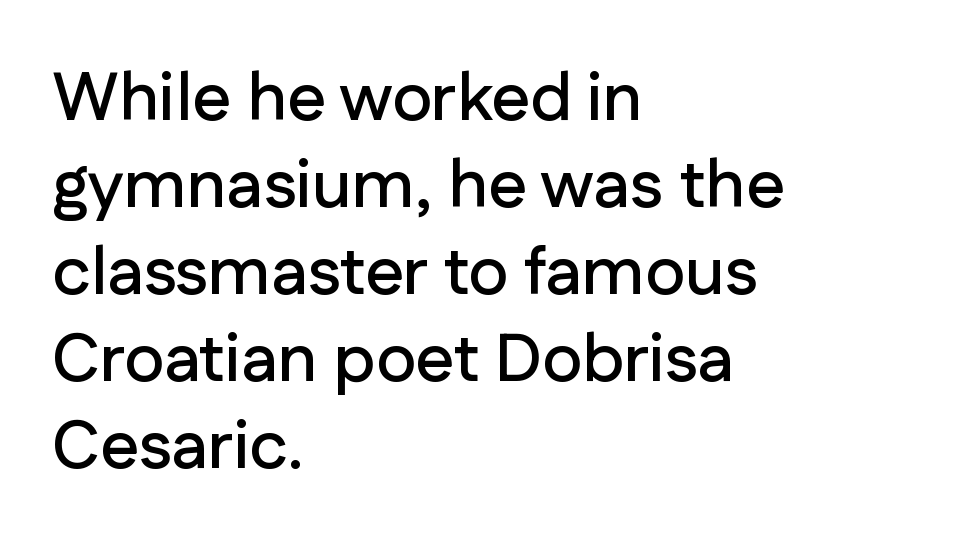
Posture: straight, roman, zero tilt. Reading down the column, the eye jumps a familiar distance to each next line. Serifs: no, the terminals of the letterforms are clean. A typesetter would call this zero additional tracking. Short and long lines alike share a common starting point at left. Unmarked baselines from the first word to the last.
